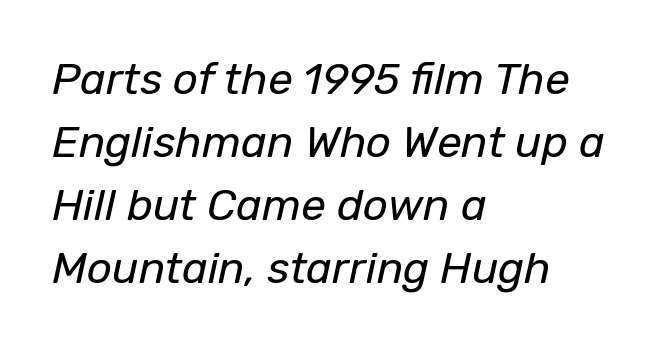
The image shows 44 px regular-weight type, italic (leaning right); set left-aligned, normal line spacing (1.43x), normal letter spacing, not underlined; low stroke contrast and a medium x-height.
